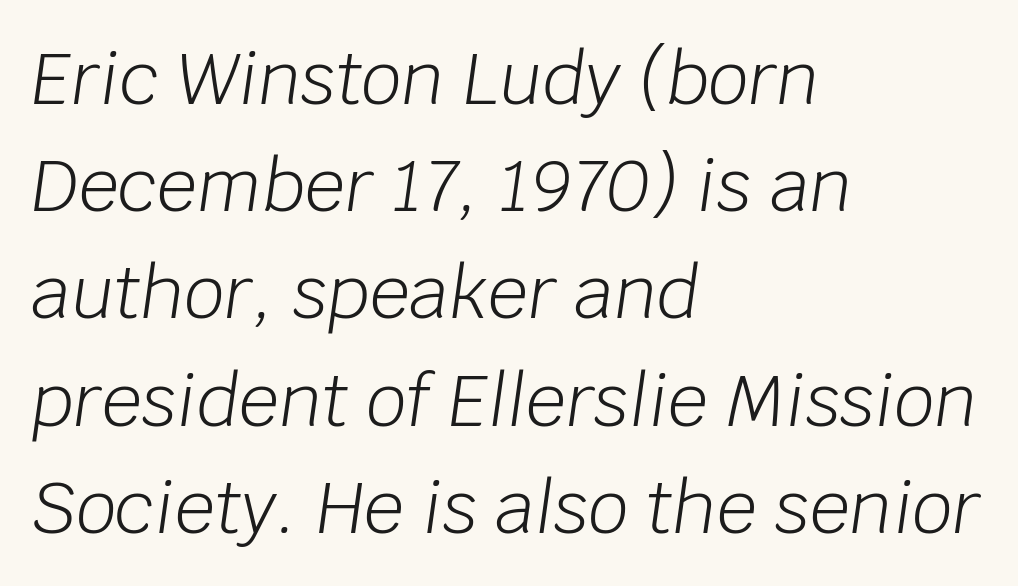
{"italic": "yes", "lean": "right", "slant_degrees": 8, "bold": "no", "weight": "light", "width": "normal", "stroke_contrast": "low", "x_height": "large", "monospaced": "no", "underline": "no", "align": "left", "line_spacing": "normal", "line_spacing_ratio": 1.51, "letter_spacing": "normal", "letter_spacing_em": 0.0, "glyph_px": 71}
